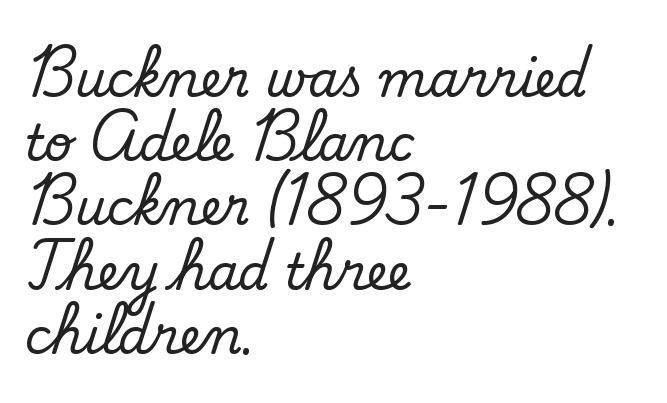
{"serif": "no", "bold": "no", "weight": "regular", "width": "normal", "stroke_contrast": "low", "x_height": "small", "monospaced": "no", "underline": "no", "align": "left", "line_spacing": "normal", "line_spacing_ratio": 1.31, "letter_spacing": "normal", "letter_spacing_em": 0.0, "glyph_px": 49}
